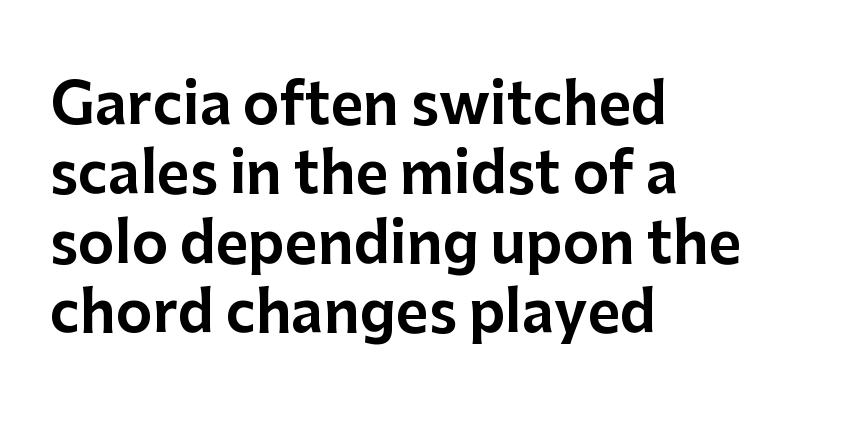
These lines are composed in type without serifs. The font's upright variant was chosen for this text. The ragged edge is on the right, which tells us the setting is flush left. Proportional: the letters do not fall into vertical columns. Caption: standard tracking, unaltered. Underlining? Definitely not there.
